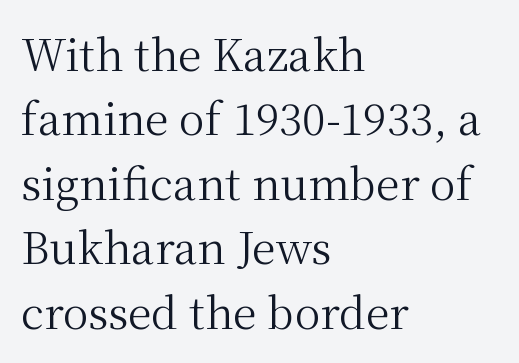
The image shows 43 px regular-weight serif type, upright; set left-aligned, normal line spacing (1.5x), normal letter spacing, not underlined; medium stroke contrast and a medium x-height.
